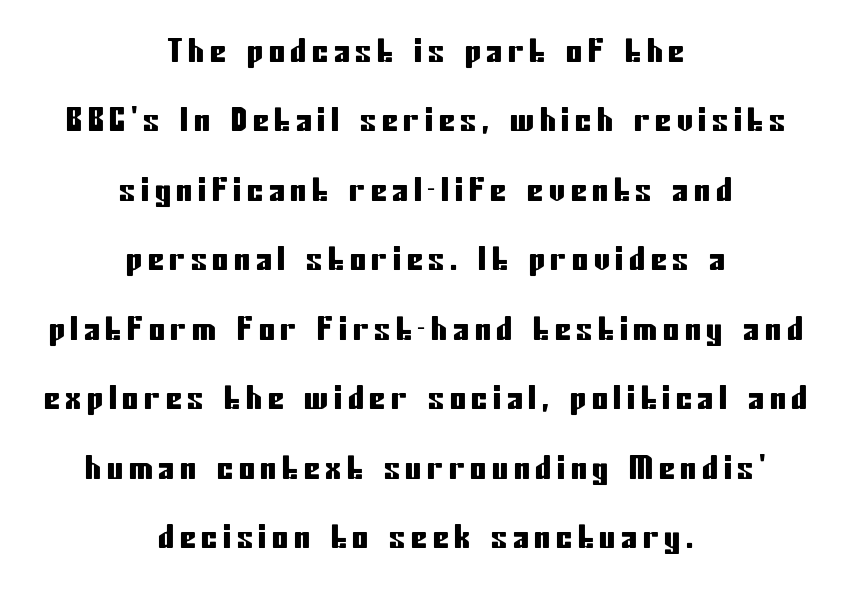
No feet cap the strokes, marking this as sans-serif type. Short and long lines alike share a common midpoint. If you drew a line through each stem, it would be perfectly vertical. Successive baselines arrive slowly, with a big drop between each.
